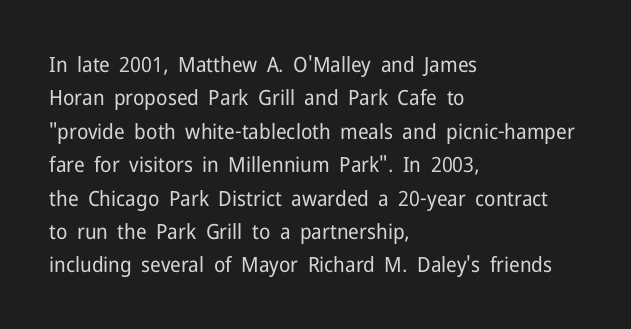
Q: Is the text bold? A: No.
Q: Is the text italic (slanted)? A: No, it is upright.
Q: Is the text underlined? A: No.
Q: How is the paragraph aligned? A: Left-aligned.
Q: Is the spacing between letters normal or unusually wide? A: Normal.
Q: Is the spacing between lines tight, normal or loose? A: Normal.
